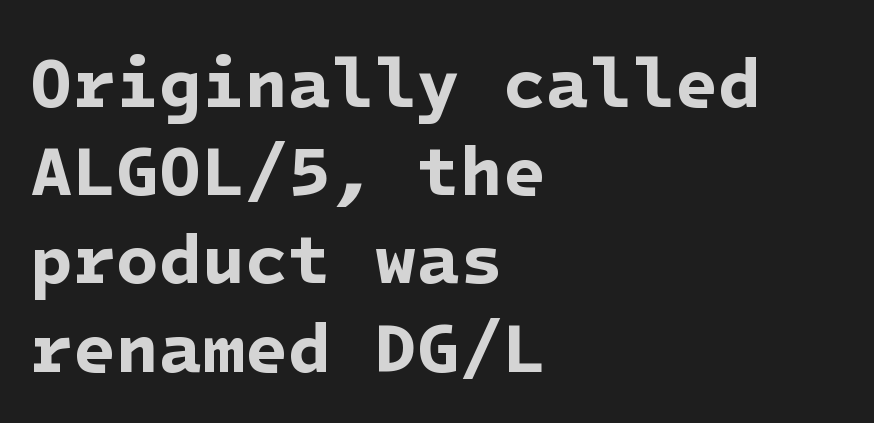
{"serif": "no", "bold": "yes", "weight": "bold", "width": "normal", "stroke_contrast": "low", "x_height": "medium", "underline": "no", "align": "left", "line_spacing": "normal", "line_spacing_ratio": 1.26, "letter_spacing": "normal", "letter_spacing_em": 0.0, "glyph_px": 70}
